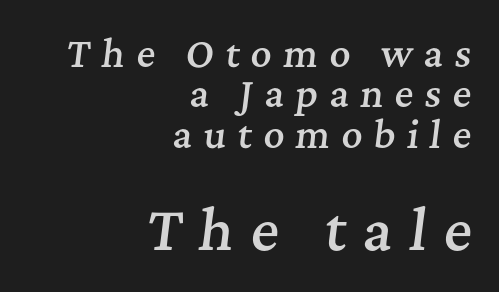
The image shows 54 px semibold serif type, italic (leaning right); set right-aligned, tight line spacing (1.12x), unusually wide letter spacing (+0.31 em), not underlined; the second (bottom) block is 1.5x larger; medium stroke contrast and a medium x-height.
